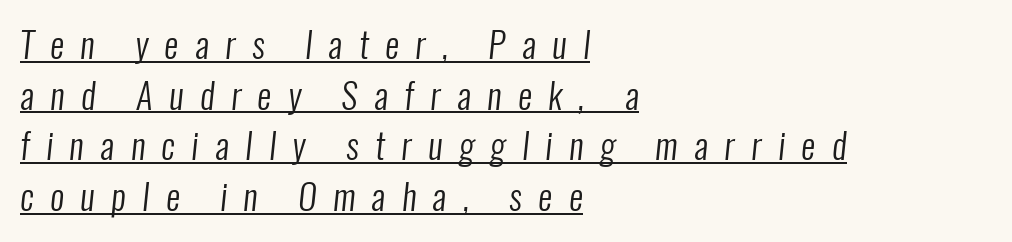
Q: Is the text bold? A: No.
Q: Is the typeface a serif or a sans-serif typeface? A: Sans-serif.
Q: Is the text underlined? A: Yes.
Q: How is the paragraph aligned? A: Left-aligned.
Q: Is the spacing between letters normal or unusually wide? A: Unusually wide.
Q: Is the spacing between lines tight, normal or loose? A: Normal.
Q: Width (condensed, normal, or wide)? A: Condensed.
Q: Stroke contrast? A: Low.
Q: x-height? A: Medium.
Q: Monospaced? A: No.
